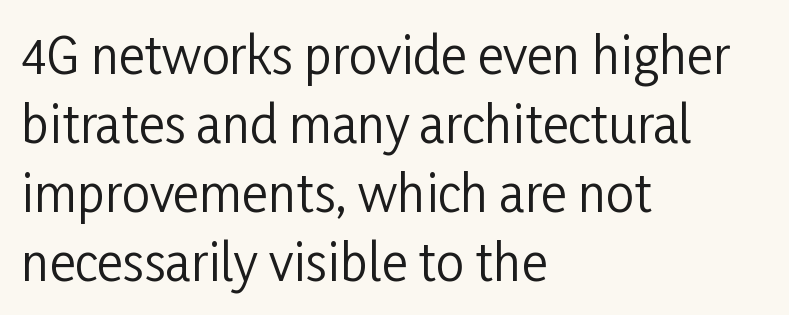
The image shows 50 px regular-weight, condensed sans-serif type, upright; set left-aligned, normal line spacing (1.38x), normal letter spacing, not underlined; low stroke contrast and a medium x-height.
